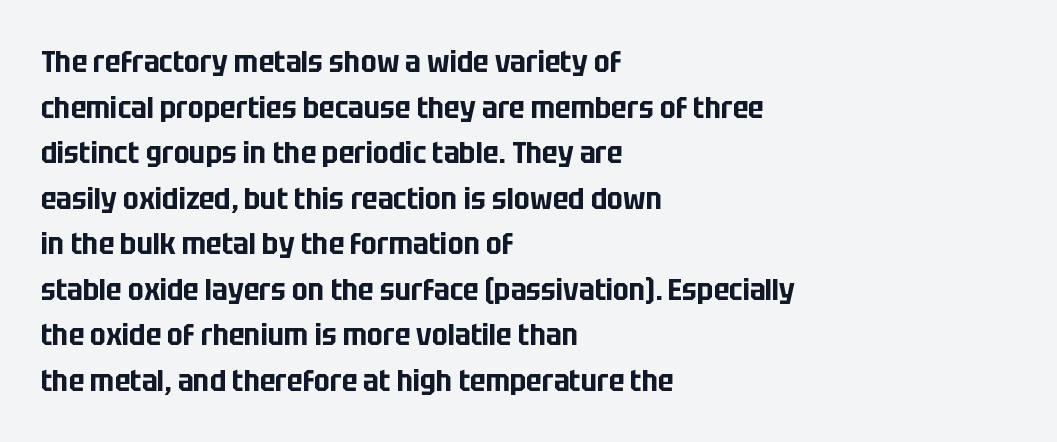
Q: Is the text italic (slanted)? A: No, it is upright.
Q: Is the typeface a serif or a sans-serif typeface? A: Sans-serif.
Q: Is the text underlined? A: No.
Q: How is the paragraph aligned? A: Left-aligned.
Q: Is the spacing between letters normal or unusually wide? A: Normal.
Q: Is the spacing between lines tight, normal or loose? A: Normal.
Q: Width (condensed, normal, or wide)? A: Condensed.
Q: Stroke contrast? A: Low.
Q: x-height? A: Large.
Q: Monospaced? A: No.
